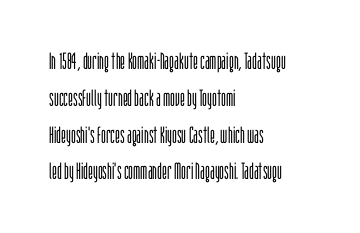
{"italic": "no", "bold": "no", "underline": "no", "align": "left", "line_spacing": "normal", "line_spacing_ratio": 1.6, "letter_spacing": "normal", "letter_spacing_em": 0.0, "glyph_px": 23}
